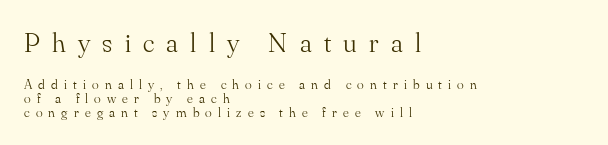
{"serif": "yes", "italic": "no", "bold": "no", "weight": "light", "width": "normal", "stroke_contrast": "medium", "x_height": "small", "monospaced": "no", "underline": "no", "align": "left", "line_spacing": "tight", "line_spacing_ratio": 1.01, "letter_spacing": "wide", "letter_spacing_em": 0.44, "larger_block": "first", "size_ratio": 2.0, "glyph_px": 28}
